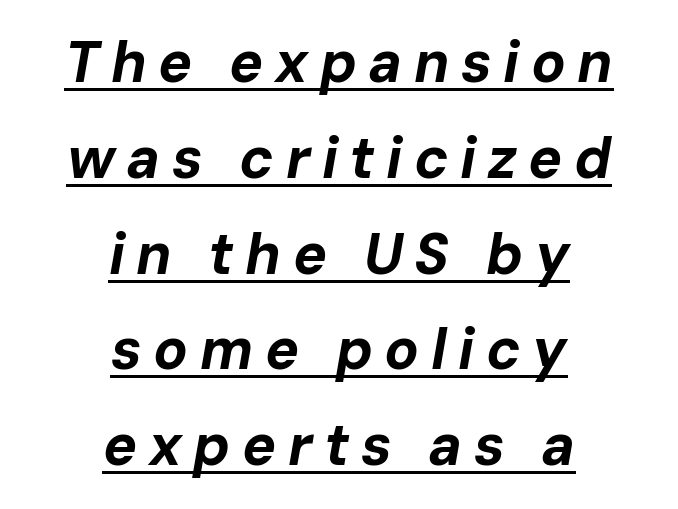
These lines were composed using italics. In terms of letterspacing, this is a distinctly airy, spread setting. A typesetter would call this leading conventional body-copy spacing. Spacing verdict: proportional, widths tailored to each character.
